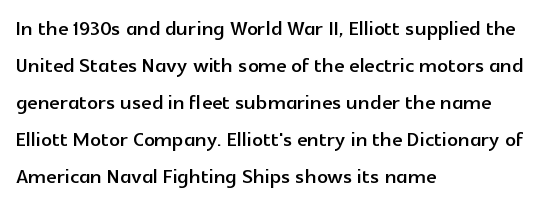
The image shows 27 px text type, upright; set left-aligned, normal line spacing (1.37x), normal letter spacing, not underlined.
